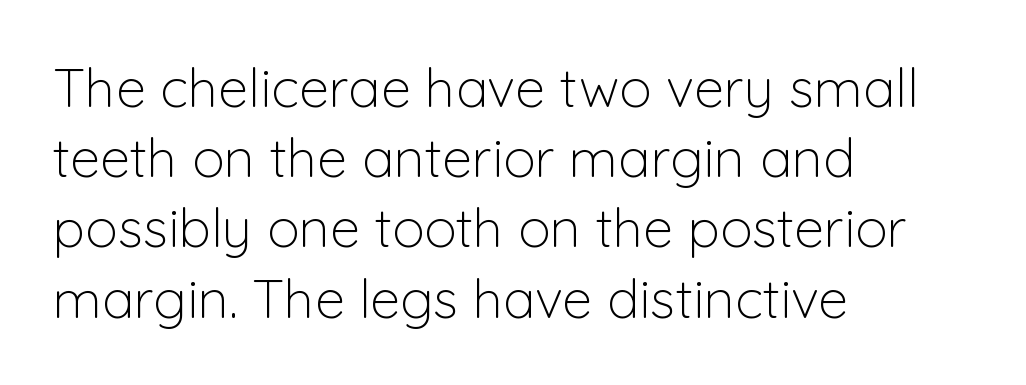
{"serif": "no", "italic": "no", "bold": "no", "weight": "light", "width": "normal", "stroke_contrast": "low", "x_height": "medium", "monospaced": "no", "underline": "no", "align": "left", "line_spacing": "normal", "line_spacing_ratio": 1.3, "letter_spacing": "normal", "letter_spacing_em": 0.0, "glyph_px": 54}
